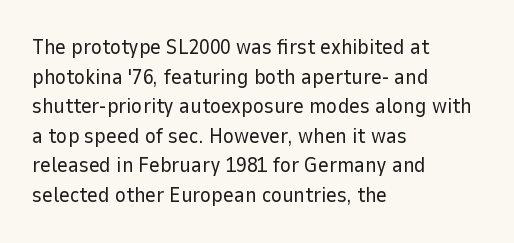
Q: Is the text bold? A: No.
Q: Is the text italic (slanted)? A: No, it is upright.
Q: Is the text underlined? A: No.
Q: How is the paragraph aligned? A: Left-aligned.
Q: Is the spacing between letters normal or unusually wide? A: Normal.
Q: Is the spacing between lines tight, normal or loose? A: Normal.
